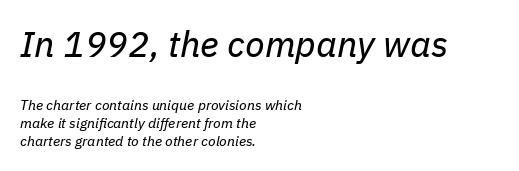
Q: Is the text bold? A: No.
Q: Is the text italic (slanted)? A: Yes, it leans right by about 11 degrees.
Q: Is the text underlined? A: No.
Q: How is the paragraph aligned? A: Left-aligned.
Q: Is the spacing between letters normal or unusually wide? A: Normal.
Q: Is the spacing between lines tight, normal or loose? A: Normal.
Q: Which block of text is set in a larger size, the first (top) or the second (bottom)? A: The first (top) one.
Q: Width (condensed, normal, or wide)? A: Normal.
Q: Stroke contrast? A: Low.
Q: x-height? A: Medium.
Q: Monospaced? A: No.
